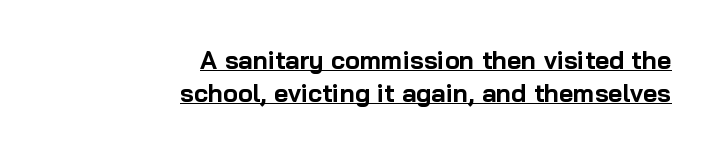
{"italic": "no", "bold": "yes", "underline": "yes", "align": "right", "line_spacing": "normal", "line_spacing_ratio": 1.32, "letter_spacing": "normal", "letter_spacing_em": 0.0, "glyph_px": 25}
